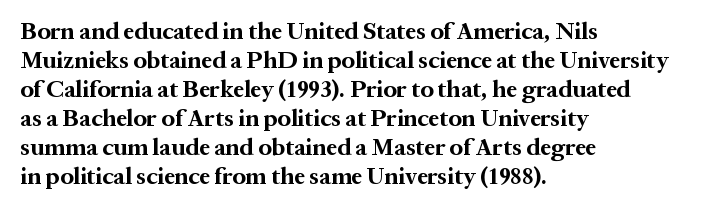
Bold? Absolutely — the strokes are thick and heavy. These lines are set flush left with a ragged right edge. Each row of text sits above clean, open space. There is no visible air inserted between adjacent glyphs. The type sits square on the baseline with zero lean.
